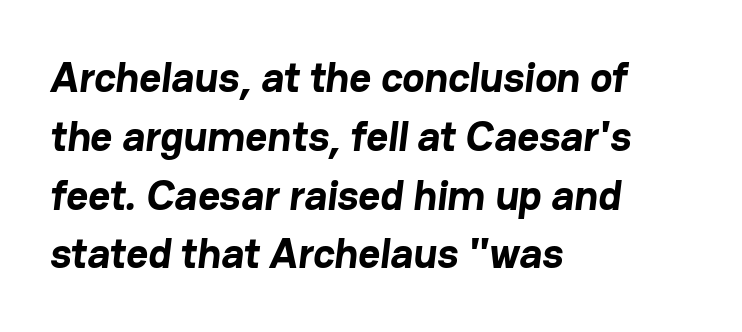
The image shows 42 px bold sans-serif type; set left-aligned, normal line spacing (1.4x), normal letter spacing, not underlined; low stroke contrast and a medium x-height.
